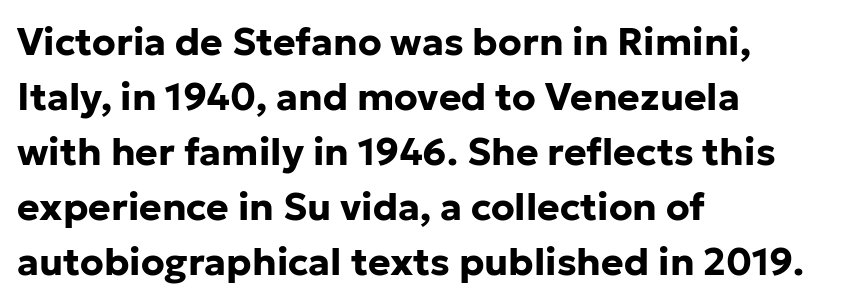
{"serif": "no", "italic": "no", "bold": "yes", "weight": "bold", "width": "normal", "stroke_contrast": "low", "x_height": "medium", "monospaced": "no", "underline": "no", "align": "left", "line_spacing": "normal", "line_spacing_ratio": 1.45, "letter_spacing": "normal", "letter_spacing_em": 0.0, "glyph_px": 38}
